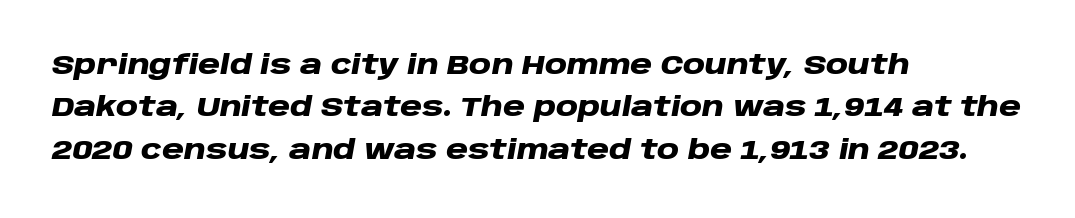
Q: Is the text bold? A: Yes.
Q: Is the text italic (slanted)? A: Yes, it leans right by about 10 degrees.
Q: Is the text underlined? A: No.
Q: How is the paragraph aligned? A: Left-aligned.
Q: Is the spacing between letters normal or unusually wide? A: Normal.
Q: Is the spacing between lines tight, normal or loose? A: Normal.
